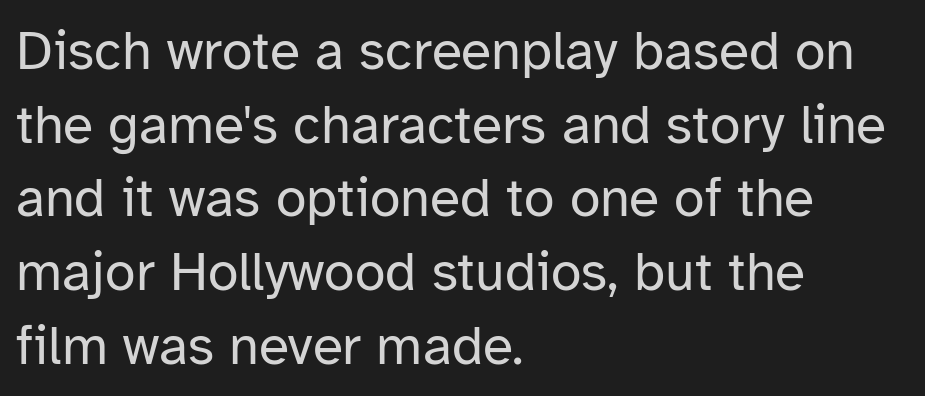
Q: Is the text bold? A: No.
Q: Is the text italic (slanted)? A: No, it is upright.
Q: Is the typeface a serif or a sans-serif typeface? A: Sans-serif.
Q: Is the text underlined? A: No.
Q: How is the paragraph aligned? A: Left-aligned.
Q: Is the spacing between letters normal or unusually wide? A: Normal.
Q: Is the spacing between lines tight, normal or loose? A: Normal.
Q: Width (condensed, normal, or wide)? A: Normal.
Q: Stroke contrast? A: Low.
Q: x-height? A: Medium.
Q: Monospaced? A: No.
